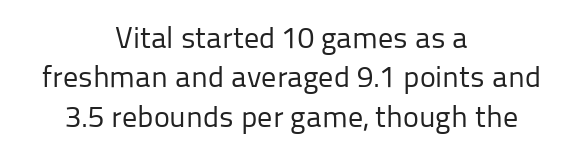
The image shows 30 px regular-weight sans-serif type, upright; set centered, normal line spacing (1.31x), normal letter spacing, not underlined; low stroke contrast and a medium x-height.
